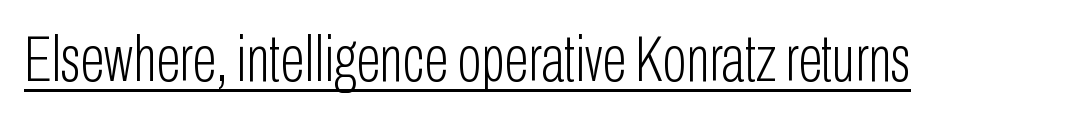
The image shows 64 px light, condensed sans-serif type, upright; set normal letter spacing, underlined; low stroke contrast and a medium x-height.
